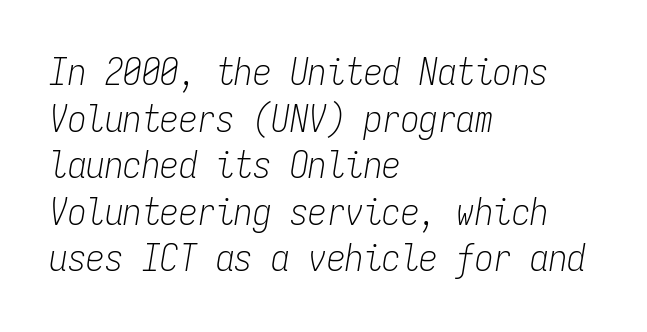
The image shows 37 px light, condensed type, italic (leaning right), monospaced; set left-aligned, normal line spacing (1.26x), normal letter spacing, not underlined; low stroke contrast and a medium x-height.
